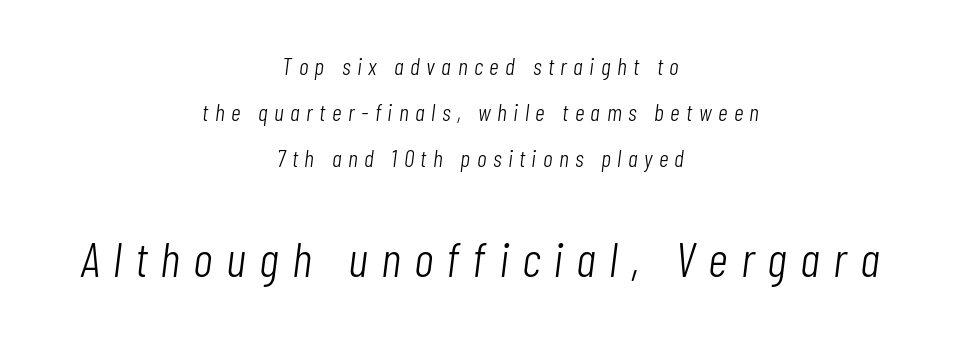
The image shows 49 px light, condensed type, italic (leaning right); set centered, loose line spacing (1.92x), unusually wide letter spacing (+0.27 em), not underlined; the second (bottom) block is 2.04x larger; low stroke contrast and a medium x-height.
